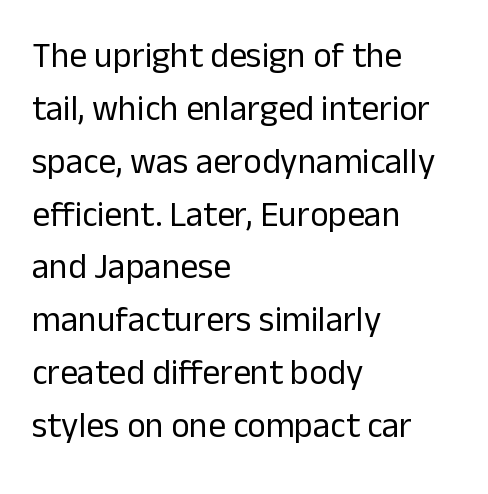
{"serif": "no", "italic": "no", "bold": "no", "weight": "regular", "width": "normal", "stroke_contrast": "low", "x_height": "medium", "monospaced": "no", "underline": "no", "align": "left", "line_spacing": "normal", "line_spacing_ratio": 1.51, "letter_spacing": "normal", "letter_spacing_em": 0.0, "glyph_px": 35}
